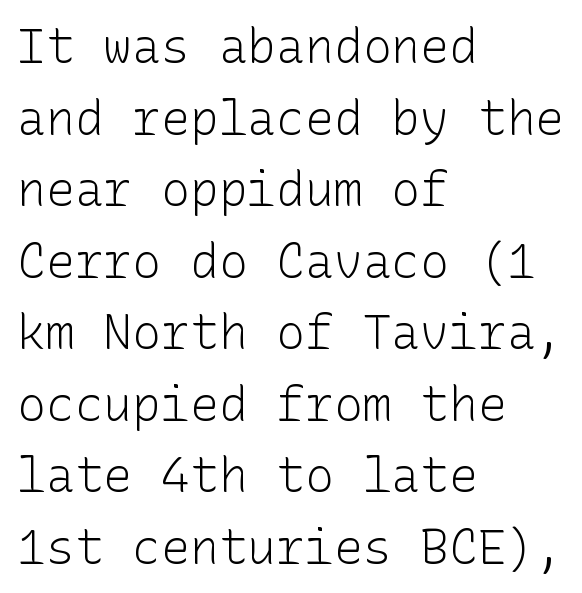
The image shows 48 px light sans-serif type, upright; set left-aligned, normal line spacing (1.49x), normal letter spacing, not underlined; low stroke contrast and a medium x-height.
